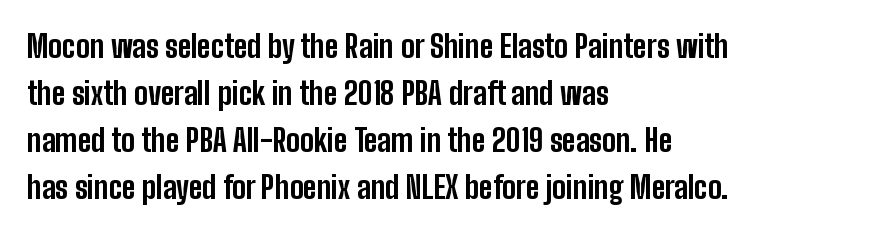
Q: Is the text bold? A: Yes.
Q: Is the text italic (slanted)? A: No, it is upright.
Q: Is the typeface a serif or a sans-serif typeface? A: Sans-serif.
Q: Is the text underlined? A: No.
Q: How is the paragraph aligned? A: Left-aligned.
Q: Is the spacing between letters normal or unusually wide? A: Normal.
Q: Is the spacing between lines tight, normal or loose? A: Normal.
Q: Width (condensed, normal, or wide)? A: Condensed.
Q: Stroke contrast? A: Low.
Q: x-height? A: Medium.
Q: Monospaced? A: No.
